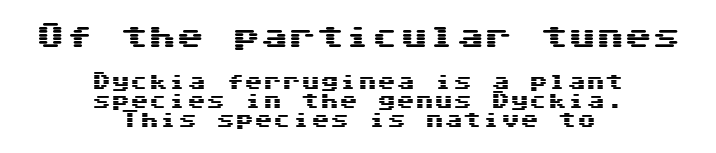
Q: Is the text italic (slanted)? A: No, it is upright.
Q: Is the typeface a serif or a sans-serif typeface? A: Sans-serif.
Q: Is the text underlined? A: No.
Q: How is the paragraph aligned? A: Centered.
Q: Is the spacing between letters normal or unusually wide? A: Normal.
Q: Is the spacing between lines tight, normal or loose? A: Tight.
Q: Which block of text is set in a larger size, the first (top) or the second (bottom)? A: The first (top) one.
Q: Width (condensed, normal, or wide)? A: Wide.
Q: Stroke contrast? A: Medium.
Q: x-height? A: Medium.
